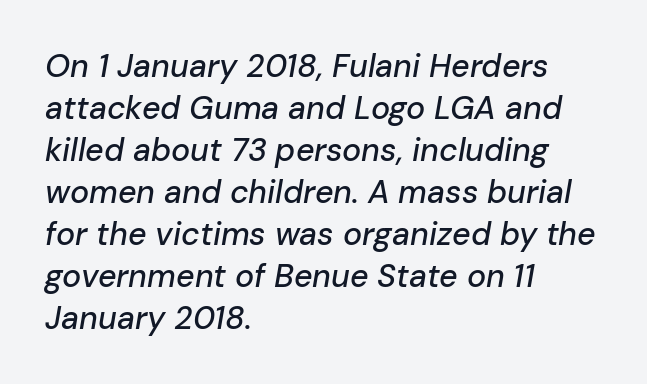
Q: Is the text italic (slanted)? A: Yes, it leans right by about 10 degrees.
Q: Is the text underlined? A: No.
Q: How is the paragraph aligned? A: Left-aligned.
Q: Is the spacing between letters normal or unusually wide? A: Normal.
Q: Is the spacing between lines tight, normal or loose? A: Normal.
Q: Width (condensed, normal, or wide)? A: Normal.
Q: Stroke contrast? A: Low.
Q: x-height? A: Medium.
Q: Monospaced? A: No.
